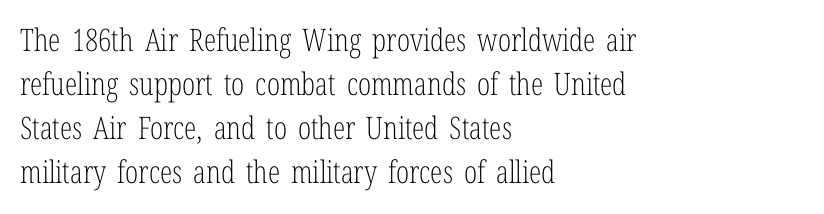
These lines were composed using upright roman letters. Note the varied advance widths — an 'i' is clearly narrower than an 'm'. The specimen omits any rule beneath the text block's lines. Normally led — the rows are evenly, conventionally spaced. The weight tops out at a normal text grade.
